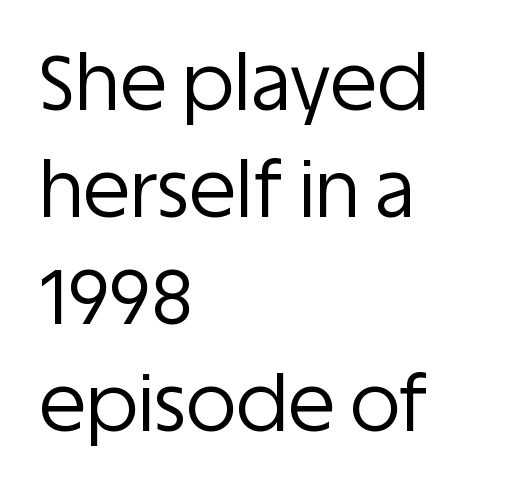
The image shows 77 px regular-weight sans-serif type, upright; set left-aligned, normal line spacing (1.39x), normal letter spacing, not underlined; low stroke contrast and a large x-height.
